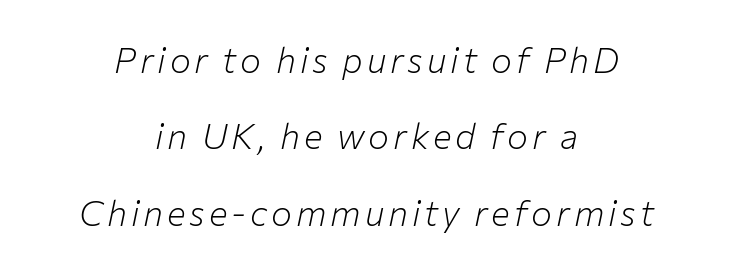
The lines are spread far apart with generous leading. The rendering uses natural spacing where letterforms have individual widths. Compared with a flush-left layout, this one balances lines on the center instead. Heaviness? Minimal to ordinary, like unemphasized prose. Observe the lean: these are italic letterforms.
